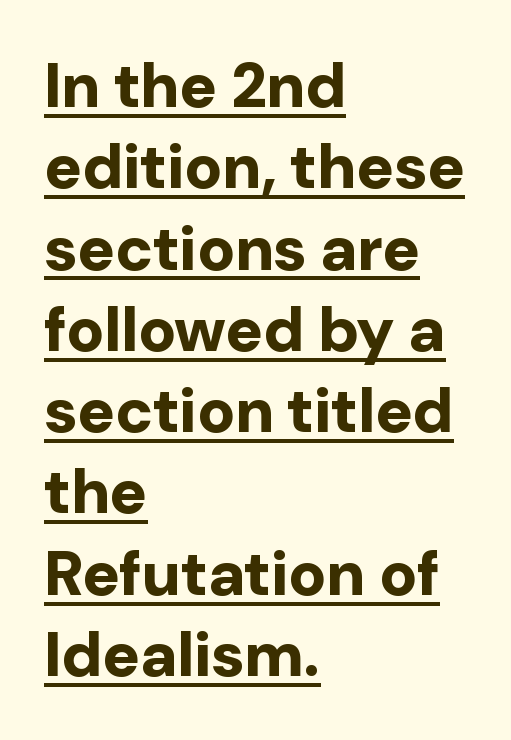
Designer's note — italics off, roman on. Looks like regular typesetting: each glyph gets only the width it needs. The typeface chosen for these lines omits serifs. Heavy-handed strokes throughout: this text is bold. The passage shown has conventional tracking throughout.
